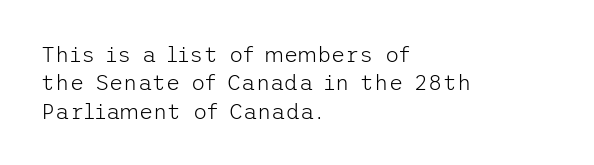
{"italic": "no", "bold": "no", "underline": "no", "align": "left", "line_spacing": "normal", "line_spacing_ratio": 1.29, "letter_spacing": "normal", "letter_spacing_em": 0.0, "glyph_px": 22}
